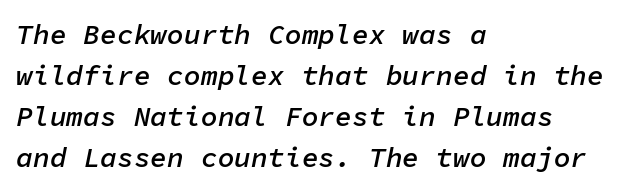
The image shows 28 px semibold type, italic (leaning right), monospaced; set left-aligned, normal line spacing (1.46x), normal letter spacing, not underlined; low stroke contrast and a medium x-height.
